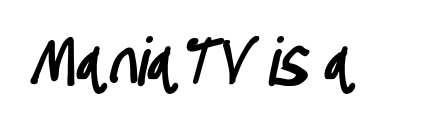
{"serif": "no", "width": "condensed", "stroke_contrast": "low", "x_height": "large", "monospaced": "no", "underline": "no", "letter_spacing": "normal", "letter_spacing_em": 0.0, "glyph_px": 67}
